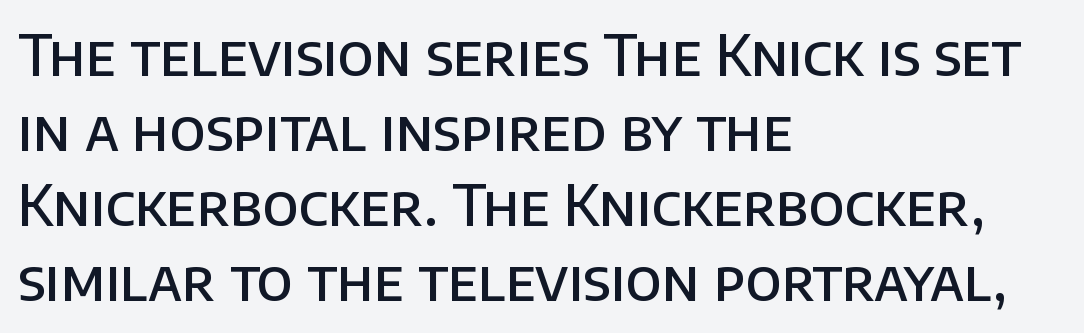
{"serif": "no", "italic": "no", "bold": "semi", "weight": "semibold", "width": "normal", "stroke_contrast": "low", "x_height": "large", "monospaced": "no", "underline": "no", "align": "left", "line_spacing": "normal", "line_spacing_ratio": 1.34, "letter_spacing": "normal", "letter_spacing_em": 0.0, "glyph_px": 56}
